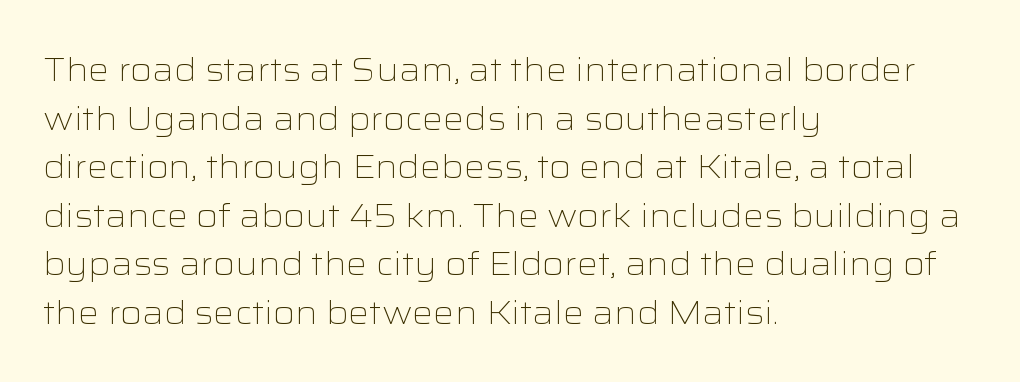
The image shows 33 px light, wide sans-serif type, upright; set left-aligned, normal line spacing (1.47x), normal letter spacing, not underlined; low stroke contrast and a medium x-height.
